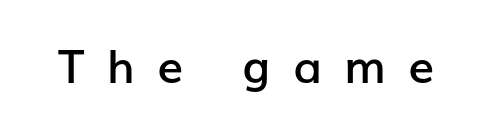
Q: Is the text bold? A: Semi-bold.
Q: Is the text italic (slanted)? A: No, it is upright.
Q: Is the typeface a serif or a sans-serif typeface? A: Sans-serif.
Q: Is the text underlined? A: No.
Q: Is the spacing between letters normal or unusually wide? A: Unusually wide.
Q: Width (condensed, normal, or wide)? A: Normal.
Q: Stroke contrast? A: Low.
Q: x-height? A: Medium.
Q: Monospaced? A: No.
